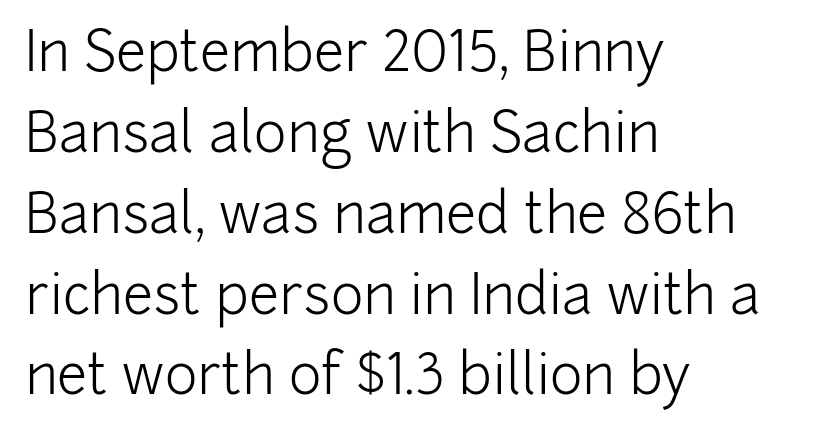
Q: Is the text bold? A: No.
Q: Is the text italic (slanted)? A: No, it is upright.
Q: Is the typeface a serif or a sans-serif typeface? A: Sans-serif.
Q: Is the text underlined? A: No.
Q: How is the paragraph aligned? A: Left-aligned.
Q: Is the spacing between letters normal or unusually wide? A: Normal.
Q: Is the spacing between lines tight, normal or loose? A: Normal.
Q: Width (condensed, normal, or wide)? A: Normal.
Q: Stroke contrast? A: Low.
Q: x-height? A: Medium.
Q: Monospaced? A: No.
